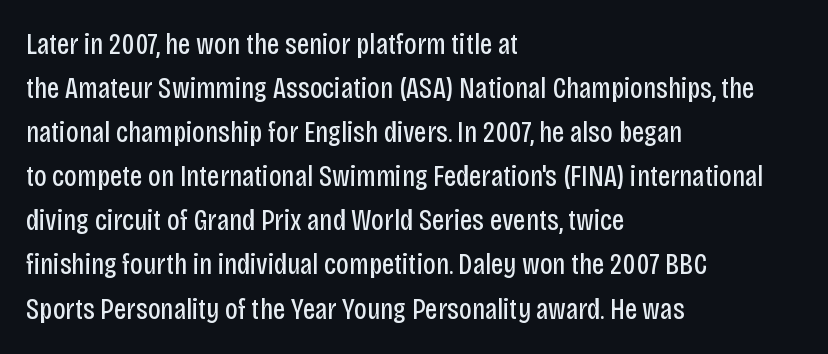
{"serif": "no", "italic": "no", "bold": "no", "weight": "regular", "width": "condensed", "stroke_contrast": "low", "x_height": "large", "monospaced": "no", "underline": "no", "align": "left", "line_spacing": "normal", "line_spacing_ratio": 1.47, "letter_spacing": "normal", "letter_spacing_em": 0.0, "glyph_px": 30}
